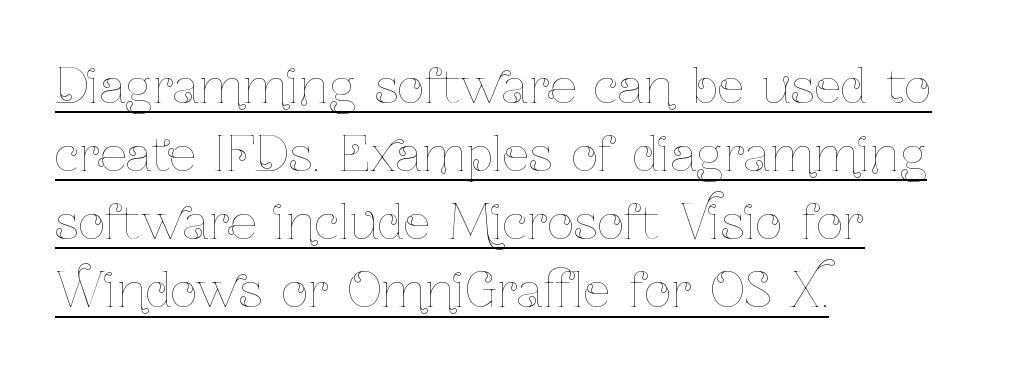
The image shows 47 px thin, condensed type, upright; set left-aligned, normal line spacing (1.45x), normal letter spacing, underlined; low stroke contrast and a medium x-height.
